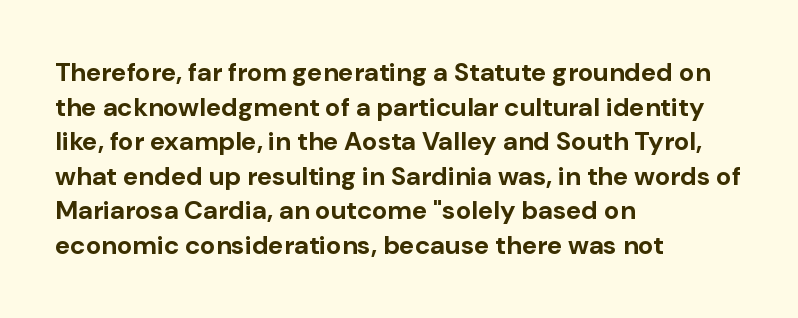
Do the letters lean? They stand straight. Standard letterfit; no display-style spreading of the glyphs. The strip under each line holds only bare page. The rendering anchors every line to the left-hand side. The glyphs have the mass of a bold cut. Quick note: interline space is typical.
